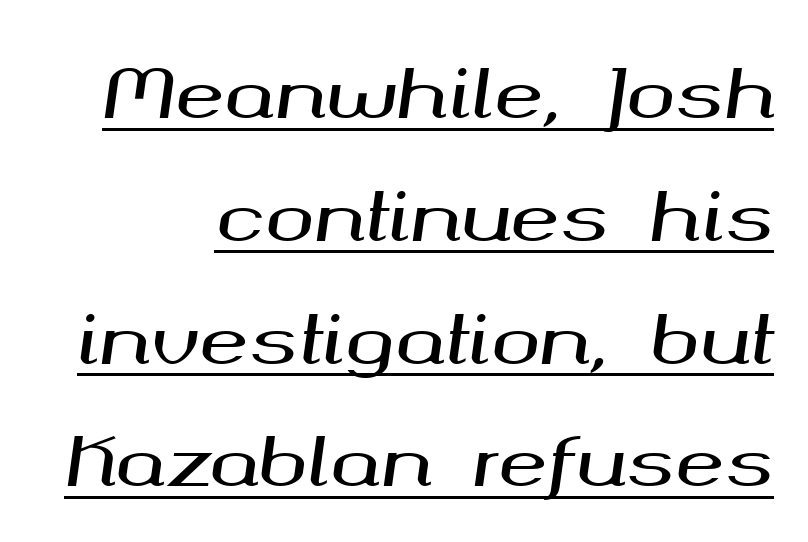
Here the designer chose a conventional face with non-uniform glyph widths. This sample carries an underscore along the baseline area. Every row of glyphs terminates at an identical x-position on the right. In terms of letterspacing, this is plain default setting.
